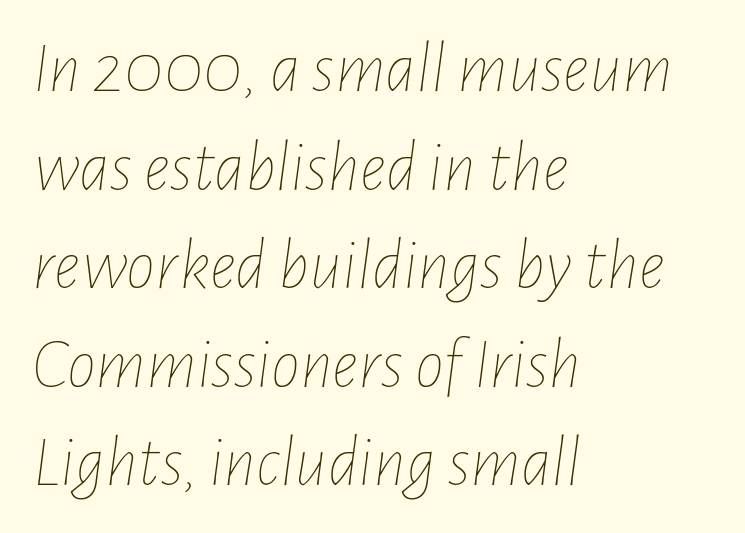
Bare-footed words on every line. Nobody touched the tracking dial on this one. The paragraph has a hard left edge and a soft right edge. Leading: standard. The rendering applies a slant to the glyphs.
